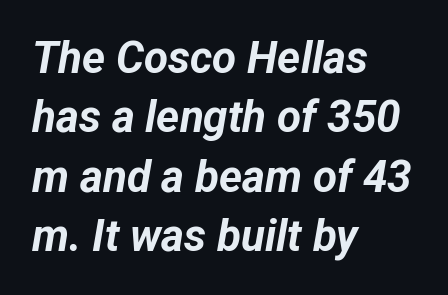
Underline: absent. Spacing between characters is what you'd get straight out of the box. In terms of leading, this rendering sits right in the middle. Is this a fixed-width face? No — the glyphs have proportional, varying widths.
